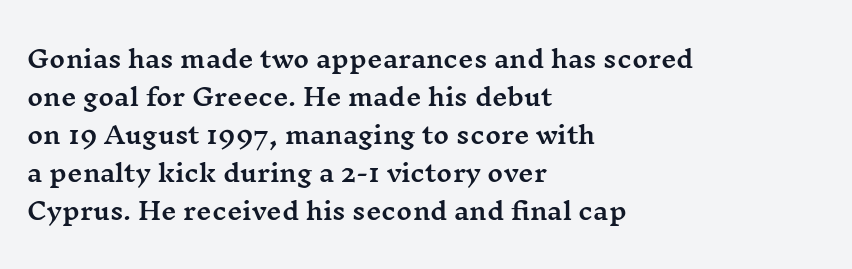
{"italic": "no", "underline": "no", "align": "left", "line_spacing": "normal", "line_spacing_ratio": 1.58, "letter_spacing": "normal", "letter_spacing_em": 0.0, "glyph_px": 24}
